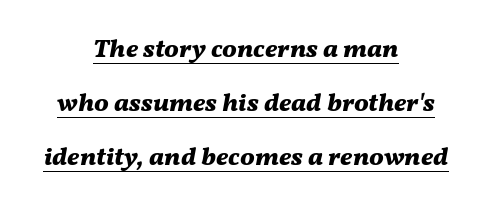
Q: Is the text bold? A: Yes.
Q: Is the text italic (slanted)? A: Yes, it leans right by about 11 degrees.
Q: Is the text underlined? A: Yes.
Q: How is the paragraph aligned? A: Centered.
Q: Is the spacing between letters normal or unusually wide? A: Normal.
Q: Is the spacing between lines tight, normal or loose? A: Loose.
